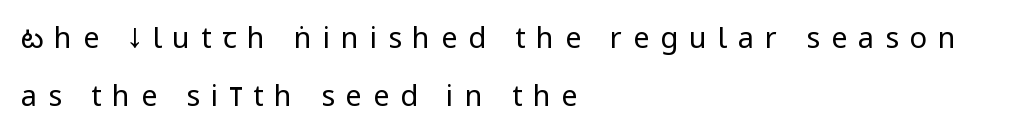
Q: Is the text bold? A: No.
Q: Is the text italic (slanted)? A: No, it is upright.
Q: Is the typeface a serif or a sans-serif typeface? A: Sans-serif.
Q: Is the text underlined? A: No.
Q: How is the paragraph aligned? A: Left-aligned.
Q: Is the spacing between letters normal or unusually wide? A: Unusually wide.
Q: Is the spacing between lines tight, normal or loose? A: Loose.
Q: Width (condensed, normal, or wide)? A: Condensed.
Q: Stroke contrast? A: Low.
Q: x-height? A: Large.
Q: Monospaced? A: No.
